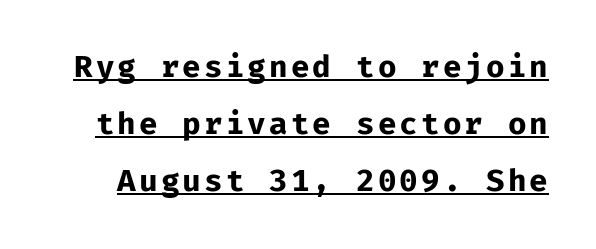
Q: Is the text bold? A: Yes.
Q: Is the text italic (slanted)? A: No, it is upright.
Q: Is the typeface a serif or a sans-serif typeface? A: Sans-serif.
Q: Is the text underlined? A: Yes.
Q: Width (condensed, normal, or wide)? A: Normal.
Q: Stroke contrast? A: Low.
Q: x-height? A: Medium.
Q: Monospaced? A: Yes.
